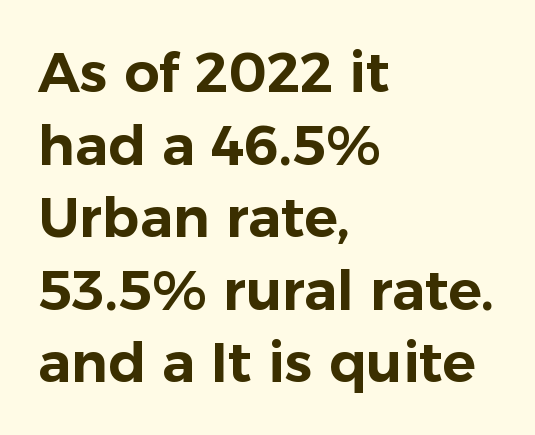
The image shows 55 px sans-serif type, upright; set left-aligned, normal line spacing (1.32x), normal letter spacing, not underlined; low stroke contrast and a medium x-height.
